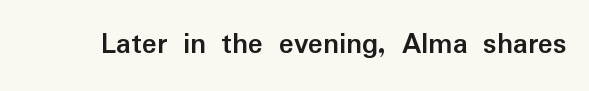
{"serif": "no", "italic": "no", "bold": "yes", "weight": "semibold", "width": "normal", "stroke_contrast": "low", "x_height": "medium", "monospaced": "no", "underline": "no", "letter_spacing": "normal", "letter_spacing_em": 0.0, "glyph_px": 31}
